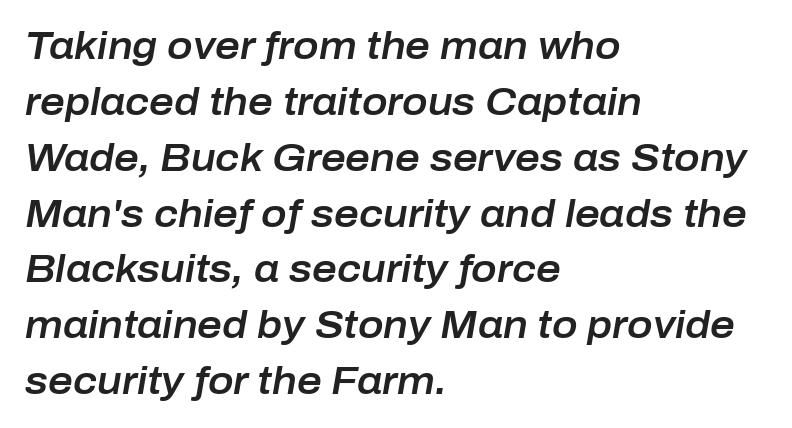
{"italic": "yes", "lean": "right", "slant_degrees": 10, "width": "normal", "stroke_contrast": "low", "x_height": "medium", "monospaced": "no", "underline": "no", "align": "left", "line_spacing": "normal", "line_spacing_ratio": 1.47, "letter_spacing": "normal", "letter_spacing_em": 0.0, "glyph_px": 38}
